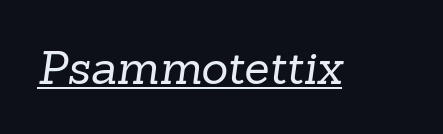
Q: Is the text bold? A: No.
Q: Is the typeface a serif or a sans-serif typeface? A: Serif.
Q: Is the text underlined? A: Yes.
Q: Is the spacing between letters normal or unusually wide? A: Normal.
Q: Width (condensed, normal, or wide)? A: Normal.
Q: Stroke contrast? A: Low.
Q: x-height? A: Medium.
Q: Monospaced? A: No.
